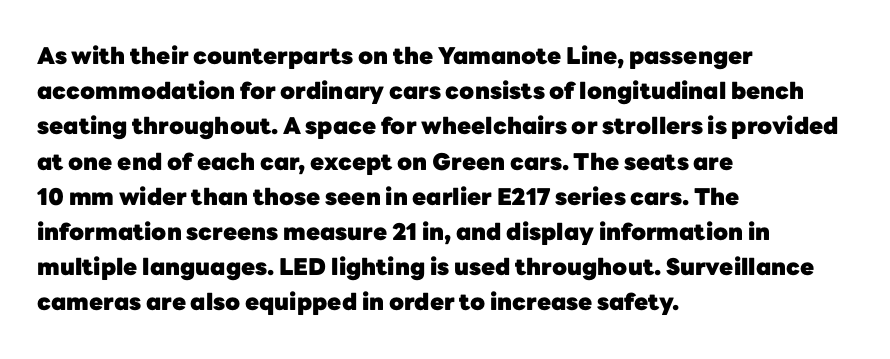
{"italic": "no", "bold": "yes", "underline": "no", "align": "left", "line_spacing": "normal", "line_spacing_ratio": 1.53, "letter_spacing": "normal", "letter_spacing_em": 0.0, "glyph_px": 23}
